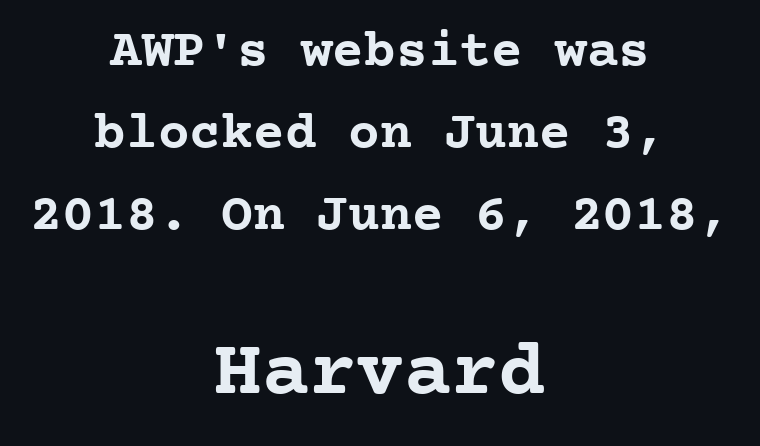
{"serif": "yes", "italic": "no", "bold": "yes", "weight": "semibold", "width": "normal", "stroke_contrast": "low", "x_height": "medium", "monospaced": "yes", "underline": "no", "align": "center", "line_spacing": "normal", "line_spacing_ratio": 1.55, "letter_spacing": "normal", "letter_spacing_em": 0.0, "larger_block": "second", "size_ratio": 1.49, "glyph_px": 79}
